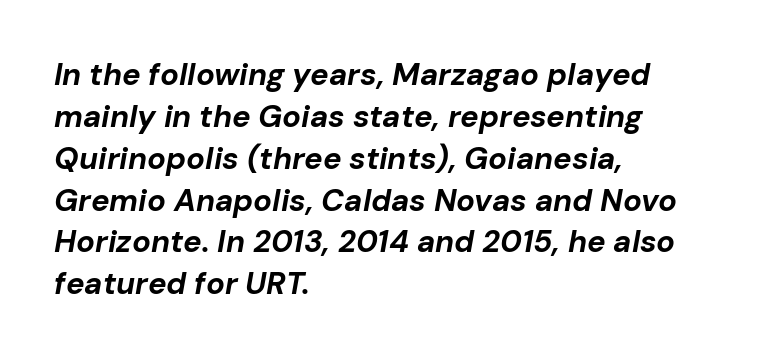
{"italic": "yes", "lean": "right", "slant_degrees": 10, "bold": "yes", "weight": "bold", "width": "normal", "stroke_contrast": "low", "x_height": "medium", "monospaced": "no", "underline": "no", "align": "left", "line_spacing": "normal", "line_spacing_ratio": 1.35, "letter_spacing": "normal", "letter_spacing_em": 0.0, "glyph_px": 31}
